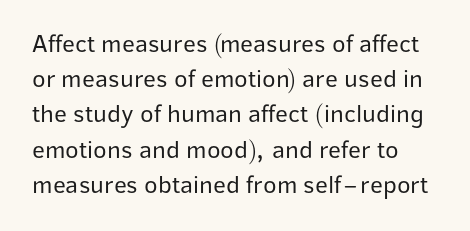
The image shows 25 px text type, upright; set normal line spacing (1.41x), normal letter spacing, not underlined.
